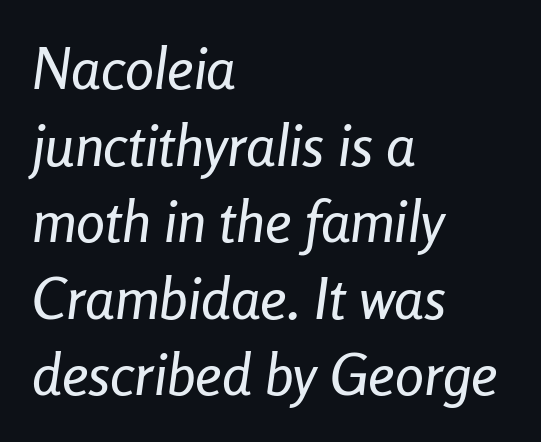
Compared with typical body copy, the letter spacing here is the same. Left-aligned paragraph, ragged on the right. A bare baseline throughout the passage. Observe the lean: these are italic letterforms. Leading: standard. Here the designer chose a conventional face with non-uniform glyph widths.
